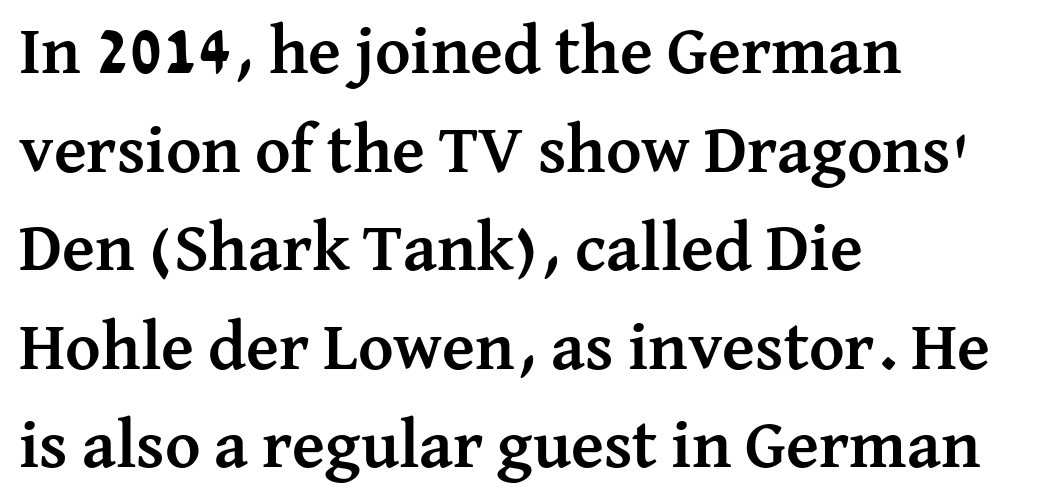
Q: Is the text bold? A: Yes.
Q: Is the text italic (slanted)? A: No, it is upright.
Q: Is the typeface a serif or a sans-serif typeface? A: Serif.
Q: Is the text underlined? A: No.
Q: How is the paragraph aligned? A: Left-aligned.
Q: Is the spacing between letters normal or unusually wide? A: Normal.
Q: Is the spacing between lines tight, normal or loose? A: Normal.
Q: Width (condensed, normal, or wide)? A: Normal.
Q: Stroke contrast? A: Medium.
Q: x-height? A: Medium.
Q: Monospaced? A: No.
